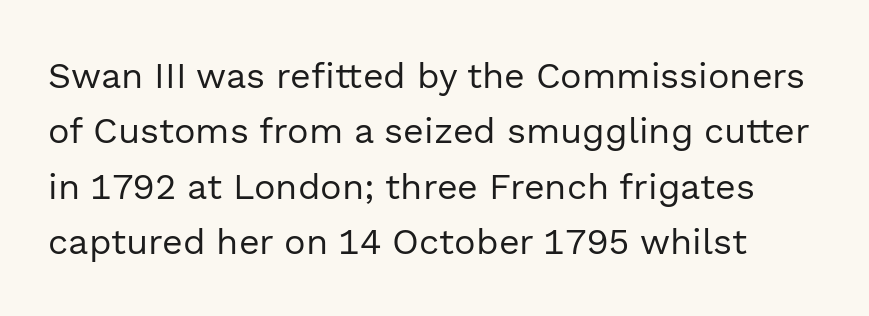
You can tell from the bare stems that sans-serif type was used. Spacing verdict: proportional, widths tailored to each character. Characters follow at the spacing the type designer built in. Successive baselines arrive at the customary interval.
